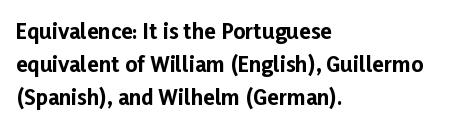
Weight check: bold — yes, fully. This rendering features lettering with no underline. This is the regular roman posture of the typeface. Is there much room between lines? A standard amount, neither cramped nor airy. No extra tracking has been applied to these lines. The rag falls on the right side of this text block.
